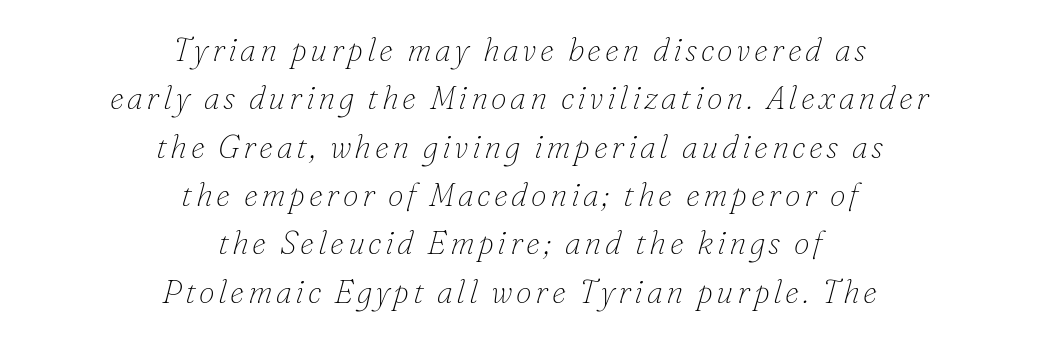
{"serif": "yes", "italic": "yes", "lean": "right", "slant_degrees": 16, "bold": "no", "weight": "thin", "width": "normal", "stroke_contrast": "low", "x_height": "small", "monospaced": "no", "underline": "no", "align": "center", "line_spacing": "normal", "line_spacing_ratio": 1.51, "glyph_px": 32}
